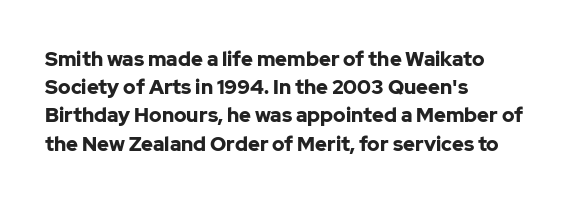
{"italic": "no", "bold": "yes", "underline": "no", "align": "left", "line_spacing": "normal", "line_spacing_ratio": 1.41, "letter_spacing": "normal", "letter_spacing_em": 0.0, "glyph_px": 20}
